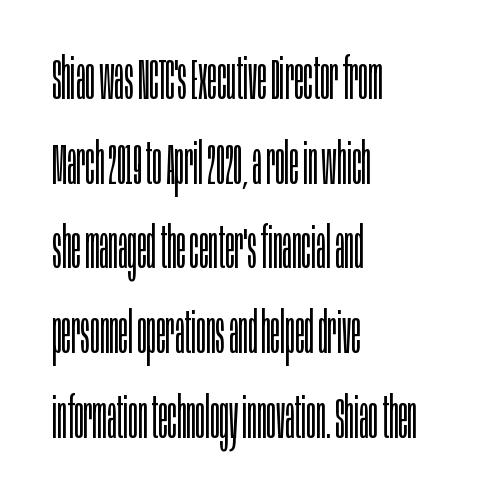
The vertical gap from one line to the next is medium. Notice how the passage keeps a crisp vertical edge on the left only. This is not heavy type; no bold has been used. A bare baseline throughout the passage. Observe the absence of serifs on each vertical stroke in this sample. You could not count columns in this text — the font is proportionally spaced.
